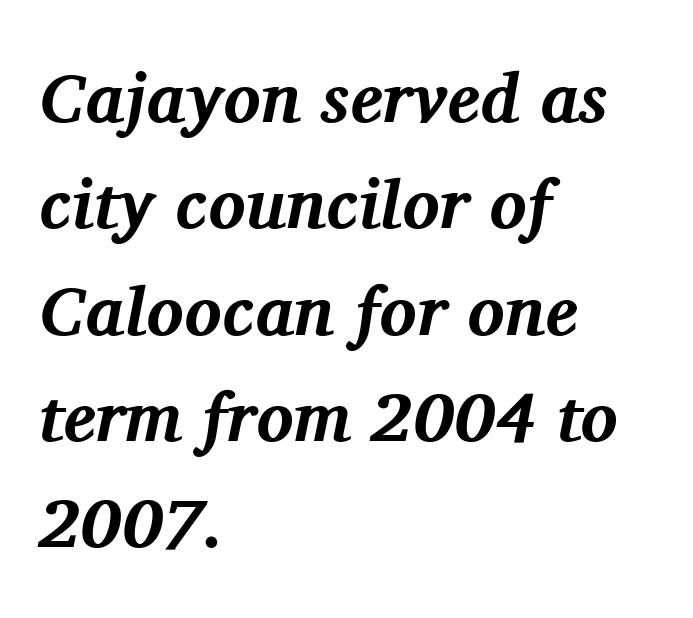
The image shows 69 px bold serif type, italic (leaning right); set left-aligned, normal line spacing (1.54x), normal letter spacing, not underlined; medium stroke contrast and a medium x-height.
